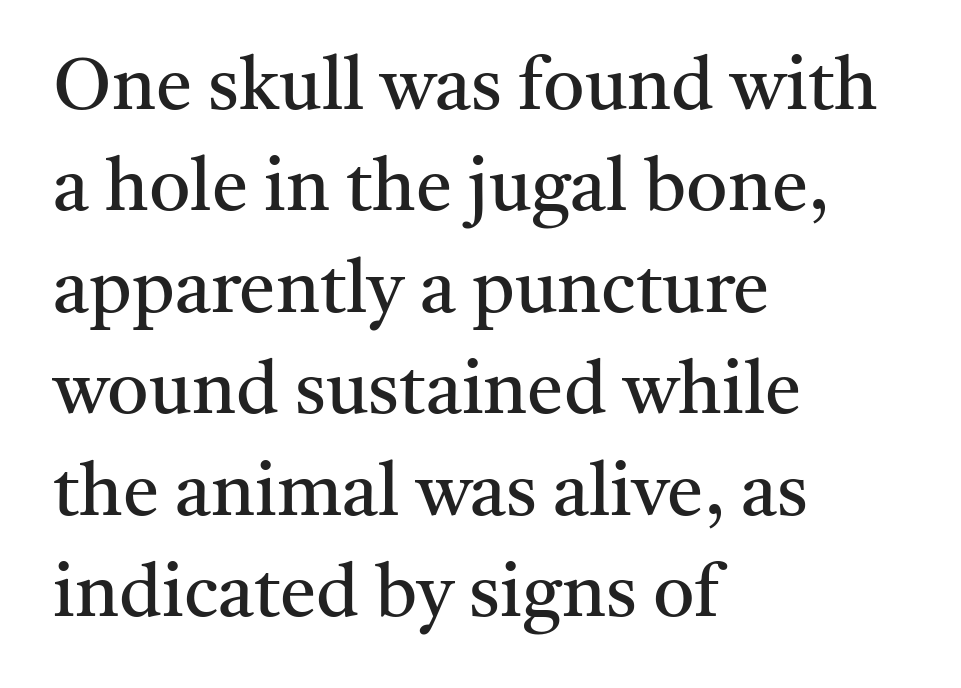
The image shows 73 px regular-weight serif type, upright; set left-aligned, normal line spacing (1.39x), normal letter spacing, not underlined; medium stroke contrast and a medium x-height.
